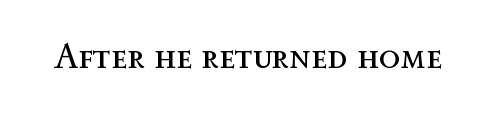
{"italic": "no", "bold": "no", "weight": "regular", "width": "normal", "x_height": "medium", "monospaced": "no", "underline": "no", "letter_spacing": "normal", "letter_spacing_em": 0.0, "glyph_px": 35}
